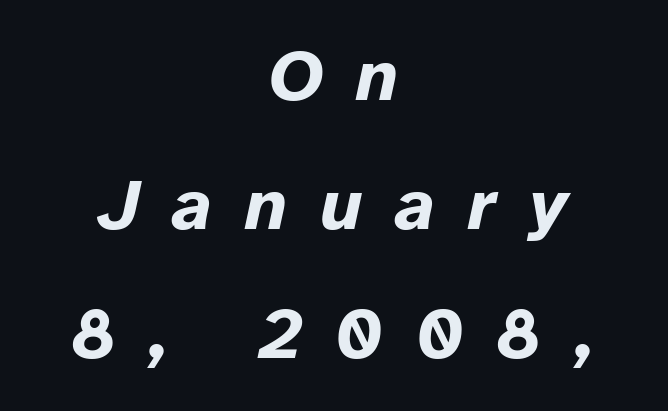
Note the varied advance widths — an 'i' is clearly narrower than an 'm'. Honestly, there is no underline to notice here at all. Notice how the passage keeps no hard edge, just a central spine. The letterforms stand isolated, each surrounded by extra space.
